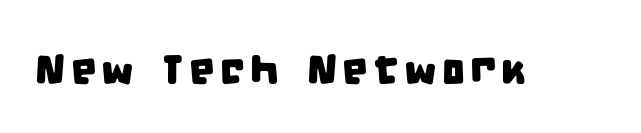
{"serif": "no", "width": "condensed", "stroke_contrast": "low", "x_height": "large", "monospaced": "no", "underline": "no", "glyph_px": 41}
